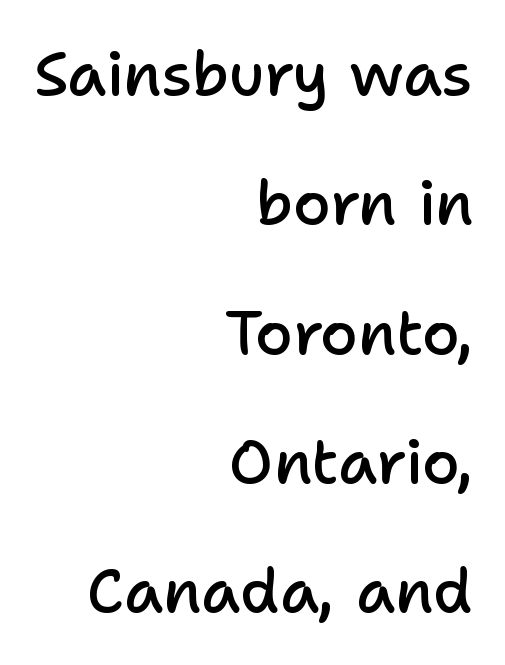
{"serif": "no", "italic": "no", "bold": "semi", "weight": "semibold", "width": "normal", "stroke_contrast": "low", "x_height": "medium", "monospaced": "no", "underline": "no", "align": "right", "line_spacing": "loose", "line_spacing_ratio": 2.12, "letter_spacing": "normal", "letter_spacing_em": 0.0, "glyph_px": 61}
